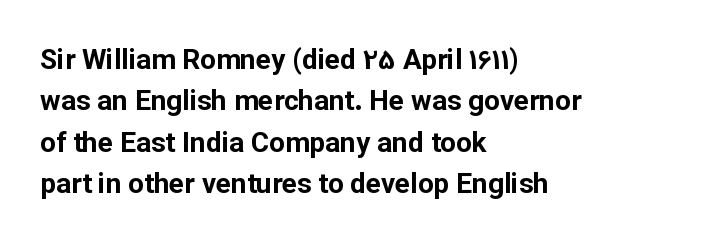
Q: Is the text bold? A: Yes.
Q: Is the text italic (slanted)? A: No, it is upright.
Q: Is the typeface a serif or a sans-serif typeface? A: Sans-serif.
Q: Is the text underlined? A: No.
Q: How is the paragraph aligned? A: Left-aligned.
Q: Is the spacing between letters normal or unusually wide? A: Normal.
Q: Is the spacing between lines tight, normal or loose? A: Normal.
Q: Width (condensed, normal, or wide)? A: Normal.
Q: Stroke contrast? A: Low.
Q: x-height? A: Medium.
Q: Monospaced? A: No.
